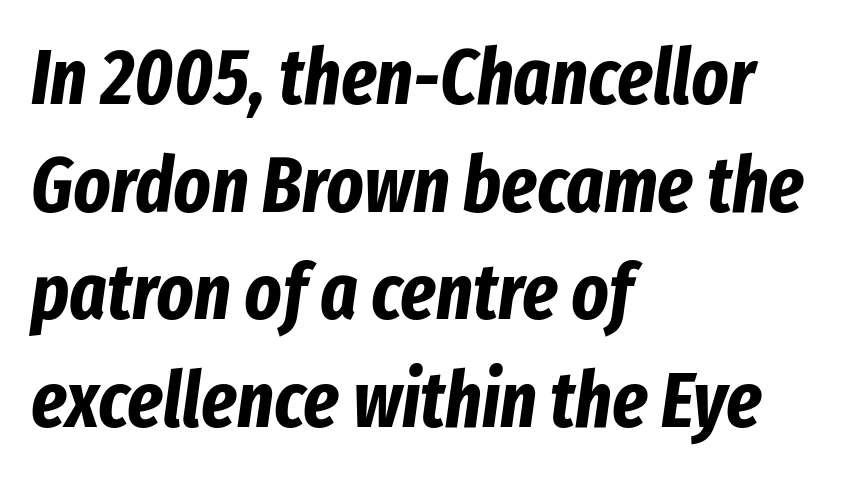
Q: Is the text bold? A: Yes.
Q: Is the text italic (slanted)? A: Yes, it leans right by about 8 degrees.
Q: Is the text underlined? A: No.
Q: How is the paragraph aligned? A: Left-aligned.
Q: Is the spacing between letters normal or unusually wide? A: Normal.
Q: Is the spacing between lines tight, normal or loose? A: Normal.
Q: Width (condensed, normal, or wide)? A: Condensed.
Q: Stroke contrast? A: Low.
Q: x-height? A: Medium.
Q: Monospaced? A: No.
